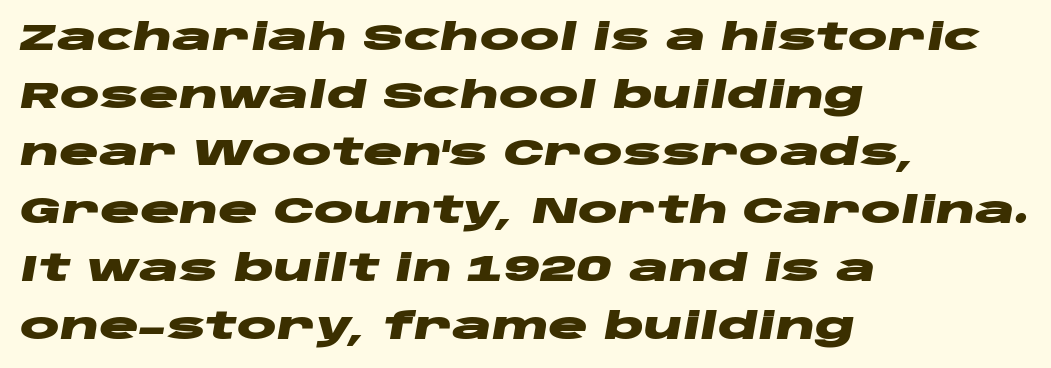
The image shows 37 px heavy, wide type, italic (leaning right); set left-aligned, normal line spacing (1.56x), normal letter spacing, not underlined; low stroke contrast and a large x-height.
